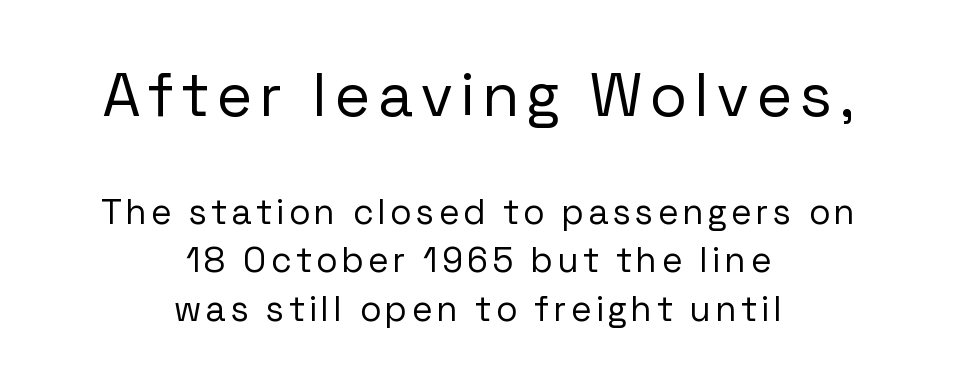
{"serif": "no", "italic": "no", "bold": "no", "weight": "regular", "width": "normal", "stroke_contrast": "low", "x_height": "medium", "monospaced": "no", "underline": "no", "align": "center", "line_spacing": "normal", "line_spacing_ratio": 1.39, "larger_block": "first", "size_ratio": 1.74, "glyph_px": 61}
